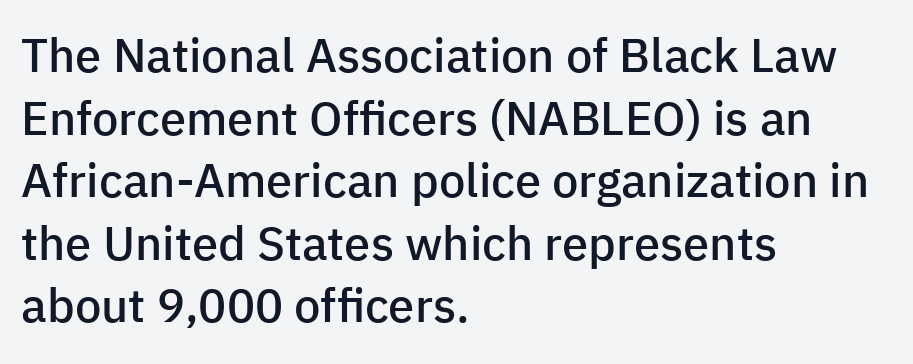
Q: Is the text bold? A: Semi-bold.
Q: Is the text italic (slanted)? A: No, it is upright.
Q: Is the typeface a serif or a sans-serif typeface? A: Sans-serif.
Q: Is the text underlined? A: No.
Q: How is the paragraph aligned? A: Left-aligned.
Q: Is the spacing between letters normal or unusually wide? A: Normal.
Q: Is the spacing between lines tight, normal or loose? A: Normal.
Q: Width (condensed, normal, or wide)? A: Normal.
Q: Stroke contrast? A: Low.
Q: x-height? A: Medium.
Q: Monospaced? A: No.
